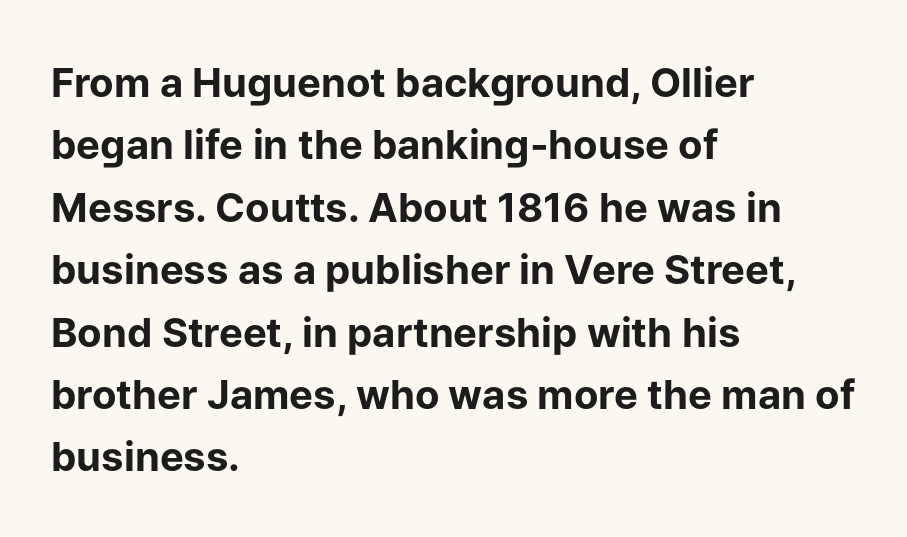
{"serif": "no", "italic": "no", "bold": "yes", "weight": "bold", "width": "normal", "stroke_contrast": "low", "x_height": "medium", "monospaced": "no", "underline": "no", "align": "left", "line_spacing": "normal", "line_spacing_ratio": 1.56, "letter_spacing": "normal", "letter_spacing_em": 0.0, "glyph_px": 40}
